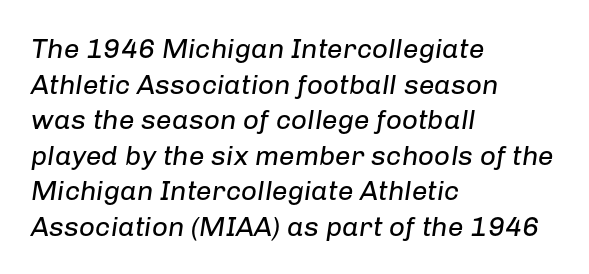
Tracking value appears to be zero — textbook default spacing. Horizontal alignment here is leftward, the default for most running prose. Slant detected: the letters are inclined. Each stroke keeps to a modest, everyday thickness or less. Does the leading feel generous? No, just average. Plain, unruled lines of type.
